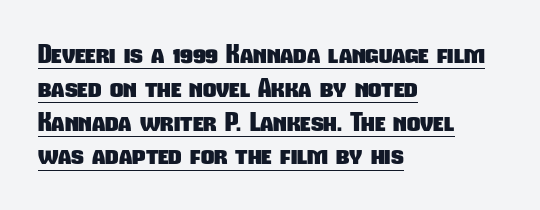
The image shows 26 px bold type; set left-aligned, normal line spacing (1.3x), normal letter spacing, underlined.
